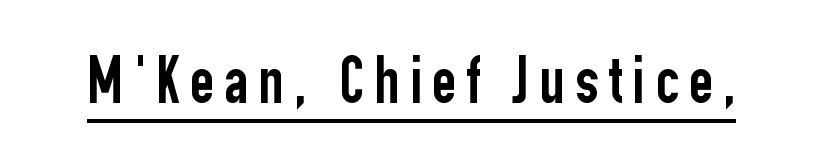
This rendering employs a face without finishing strokes, i.e., a sans-serif. Like a heading marked for emphasis, these lines bear an underscore. Here the designer chose a conventional face with non-uniform glyph widths. When letters stand straight like this, we call the style roman or upright.
